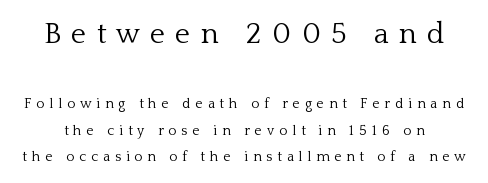
{"serif": "yes", "italic": "no", "bold": "no", "weight": "light", "width": "normal", "stroke_contrast": "low", "x_height": "medium", "monospaced": "no", "underline": "no", "line_spacing": "loose", "line_spacing_ratio": 1.9, "letter_spacing": "wide", "letter_spacing_em": 0.35, "larger_block": "first", "size_ratio": 2.07, "glyph_px": 29}
